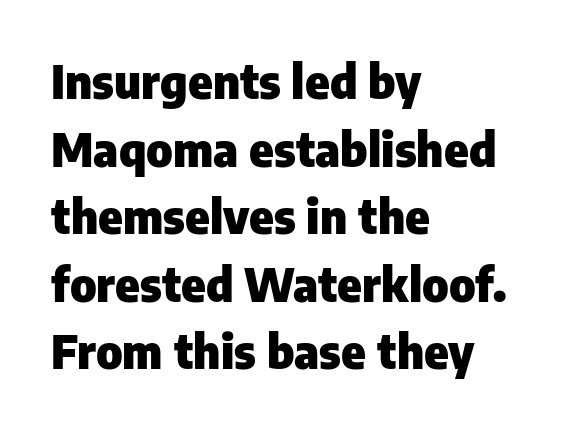
{"serif": "no", "italic": "no", "bold": "yes", "weight": "heavy", "width": "normal", "stroke_contrast": "low", "x_height": "medium", "monospaced": "no", "underline": "no", "align": "left", "line_spacing": "normal", "line_spacing_ratio": 1.47, "letter_spacing": "normal", "letter_spacing_em": 0.0, "glyph_px": 46}
